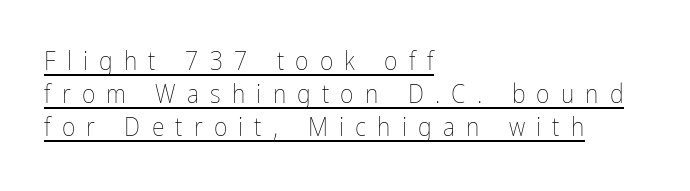
The image shows 26 px text type, upright; set left-aligned, normal line spacing (1.27x), unusually wide letter spacing (+0.43 em), underlined.
